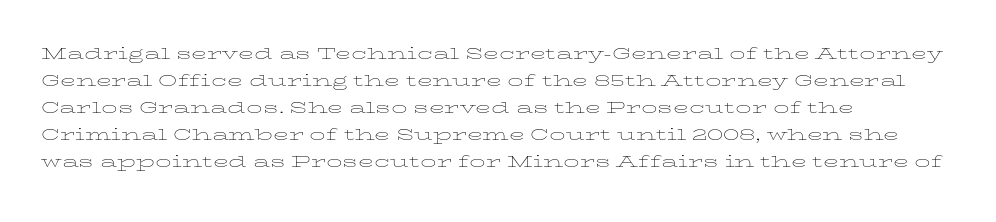
Q: Is the text bold? A: No.
Q: Is the text italic (slanted)? A: No, it is upright.
Q: Is the text underlined? A: No.
Q: How is the paragraph aligned? A: Left-aligned.
Q: Is the spacing between letters normal or unusually wide? A: Normal.
Q: Is the spacing between lines tight, normal or loose? A: Normal.
